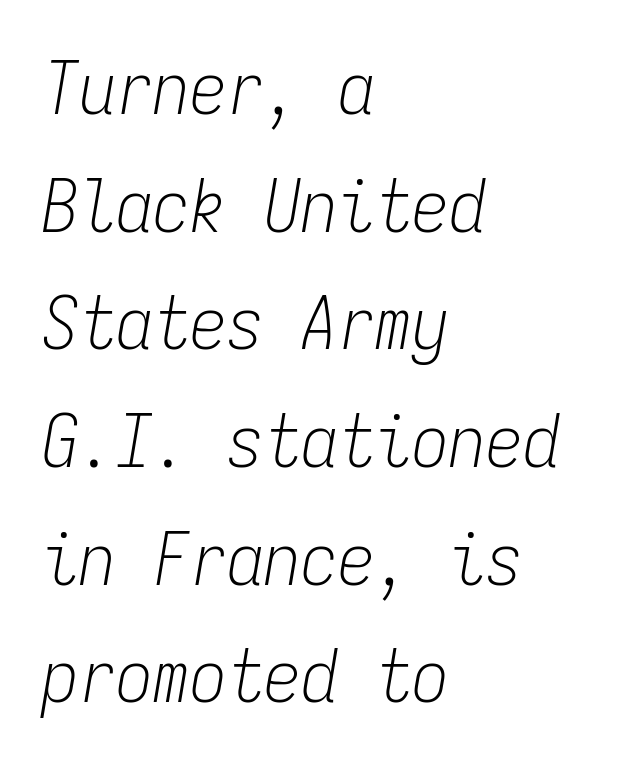
Q: Is the text bold? A: No.
Q: Is the text italic (slanted)? A: Yes, it leans right by about 9 degrees.
Q: Is the text underlined? A: No.
Q: How is the paragraph aligned? A: Left-aligned.
Q: Is the spacing between letters normal or unusually wide? A: Normal.
Q: Is the spacing between lines tight, normal or loose? A: Normal.
Q: Width (condensed, normal, or wide)? A: Condensed.
Q: Stroke contrast? A: Low.
Q: x-height? A: Medium.
Q: Monospaced? A: Yes.
